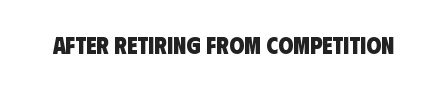
Q: Is the text bold? A: Yes.
Q: Is the text underlined? A: No.
Q: Is the spacing between letters normal or unusually wide? A: Normal.
